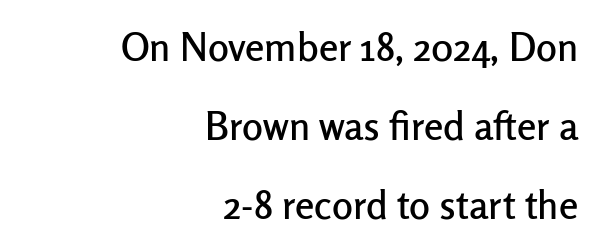
{"serif": "no", "italic": "no", "width": "normal", "stroke_contrast": "low", "x_height": "medium", "monospaced": "no", "underline": "no", "align": "right", "line_spacing": "loose", "line_spacing_ratio": 2.03, "letter_spacing": "normal", "letter_spacing_em": 0.0, "glyph_px": 39}
